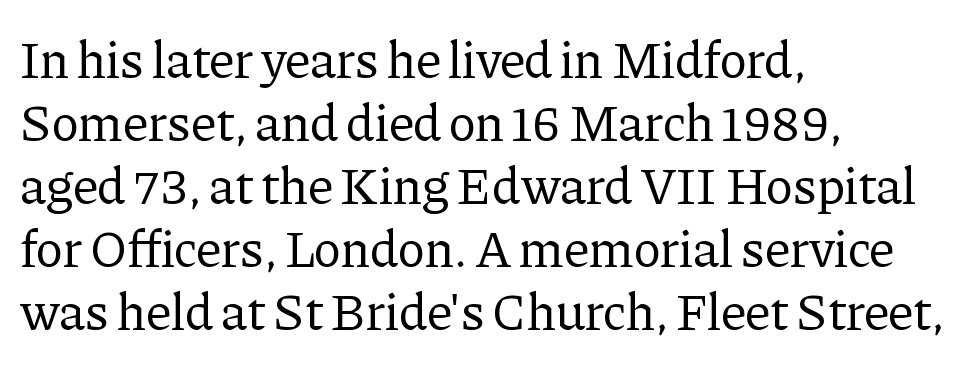
{"serif": "yes", "italic": "no", "bold": "no", "weight": "regular", "width": "normal", "stroke_contrast": "low", "x_height": "medium", "monospaced": "no", "underline": "no", "align": "left", "line_spacing_ratio": 1.21, "letter_spacing": "normal", "letter_spacing_em": 0.0, "glyph_px": 52}
